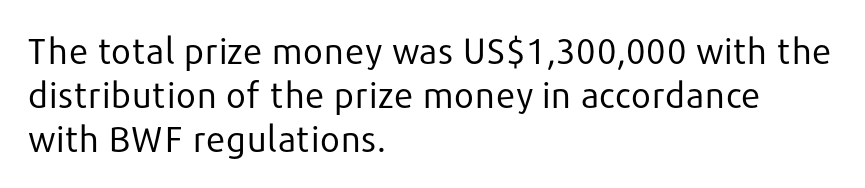
Any mark beneath the type? The region is blank. Characters remain perfectly vertical along every line. Each letter keeps its own natural width here, so spacing adapts to shape. The letterforms sit at book weight or below. Notice how the passage keeps a crisp vertical edge on the left only. The face used here is rendered with its standard letterfit.
